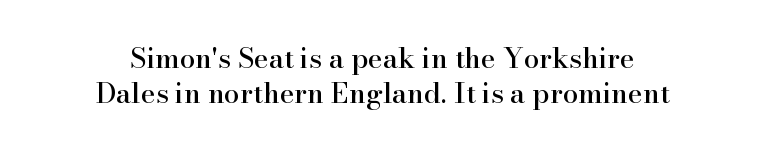
{"serif": "yes", "italic": "no", "width": "normal", "stroke_contrast": "high", "x_height": "small", "monospaced": "no", "underline": "no", "align": "center", "line_spacing_ratio": 1.24, "letter_spacing": "normal", "letter_spacing_em": 0.0, "glyph_px": 28}
